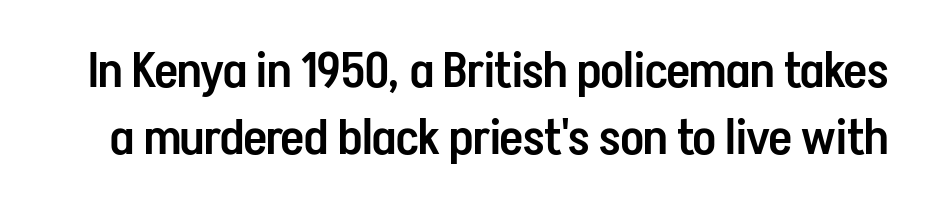
The image shows 50 px semibold, condensed sans-serif type, upright; set normal line spacing (1.34x), normal letter spacing, not underlined; low stroke contrast and a medium x-height.
